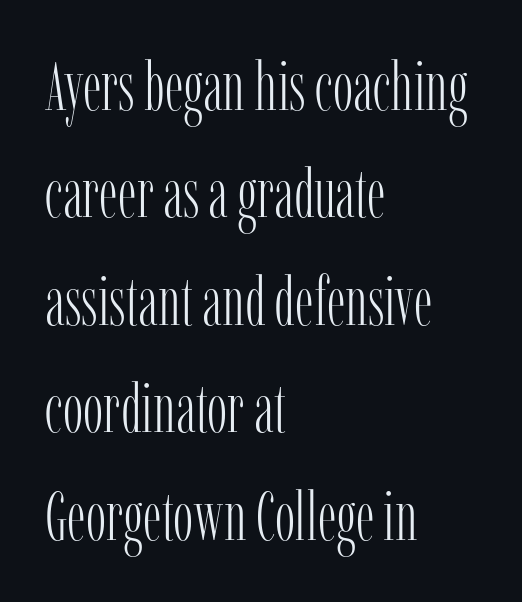
The image shows 68 px light, condensed serif type, upright; set left-aligned, normal line spacing (1.58x), normal letter spacing, not underlined; low stroke contrast and a medium x-height.
